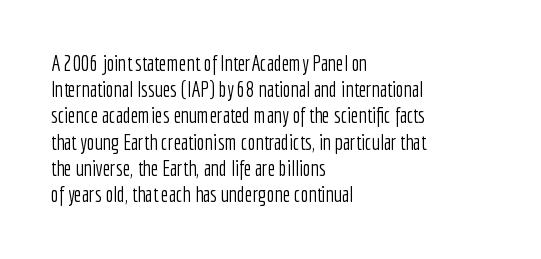
{"italic": "no", "bold": "no", "underline": "no", "align": "left", "line_spacing": "normal", "line_spacing_ratio": 1.25, "letter_spacing": "normal", "letter_spacing_em": 0.0, "glyph_px": 21}
